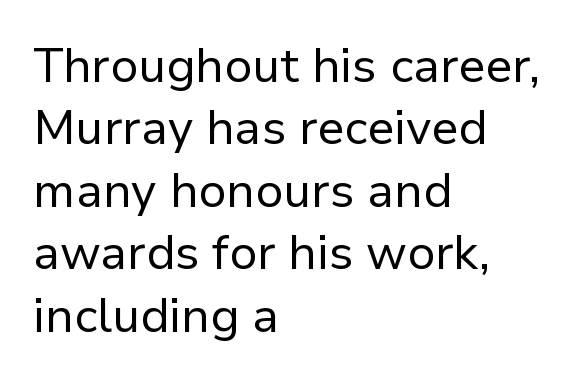
Q: Is the text bold? A: No.
Q: Is the text italic (slanted)? A: No, it is upright.
Q: Is the typeface a serif or a sans-serif typeface? A: Sans-serif.
Q: Is the text underlined? A: No.
Q: How is the paragraph aligned? A: Left-aligned.
Q: Is the spacing between letters normal or unusually wide? A: Normal.
Q: Is the spacing between lines tight, normal or loose? A: Normal.
Q: Width (condensed, normal, or wide)? A: Normal.
Q: Stroke contrast? A: Low.
Q: x-height? A: Medium.
Q: Monospaced? A: No.
